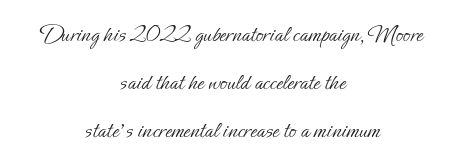
{"bold": "no", "underline": "no", "align": "center", "line_spacing": "loose", "line_spacing_ratio": 2.01, "letter_spacing": "normal", "letter_spacing_em": 0.0, "glyph_px": 24}
